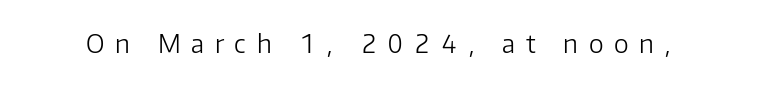
The image shows 25 px text type, upright; set unusually wide letter spacing (+0.42 em), not underlined.
